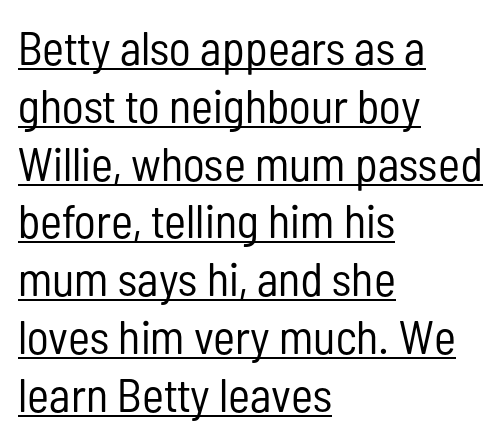
Caption: multi-line text, flush left, ragged right. The lettering holds an erect, upright posture throughout. The face used here is rendered with its standard letterfit. Is this a fixed-width face? No — the glyphs have proportional, varying widths.
